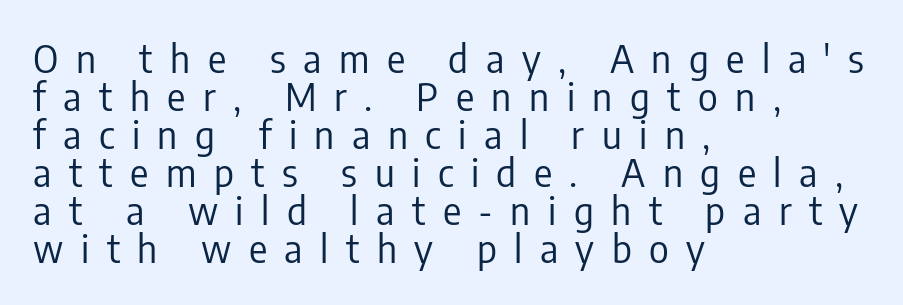
Q: Is the text bold? A: No.
Q: Is the text italic (slanted)? A: No, it is upright.
Q: Is the typeface a serif or a sans-serif typeface? A: Sans-serif.
Q: Is the text underlined? A: No.
Q: How is the paragraph aligned? A: Left-aligned.
Q: Is the spacing between letters normal or unusually wide? A: Unusually wide.
Q: Is the spacing between lines tight, normal or loose? A: Tight.
Q: Width (condensed, normal, or wide)? A: Condensed.
Q: Stroke contrast? A: Low.
Q: x-height? A: Medium.
Q: Monospaced? A: No.
